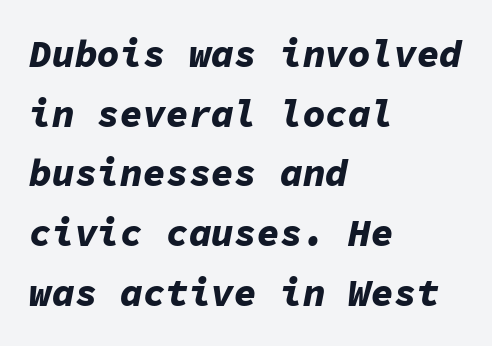
The image shows 38 px bold type, italic (leaning right), monospaced; set left-aligned, normal line spacing (1.57x), normal letter spacing, not underlined; low stroke contrast and a medium x-height.
